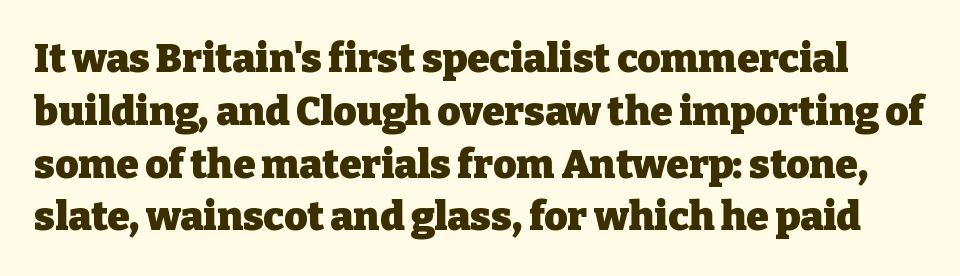
{"serif": "yes", "italic": "no", "bold": "yes", "weight": "heavy", "width": "normal", "stroke_contrast": "low", "x_height": "medium", "monospaced": "no", "underline": "no", "line_spacing": "normal", "line_spacing_ratio": 1.32, "letter_spacing": "normal", "letter_spacing_em": 0.0, "glyph_px": 40}
